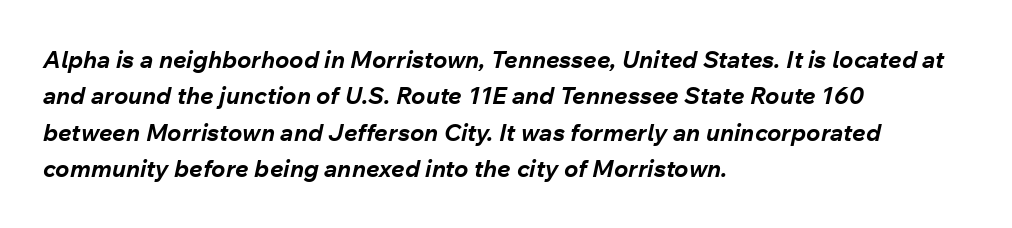
Left-aligned paragraph, ragged on the right. No extra tracking has been applied to these lines. The font's italic variant was chosen for this text. Letters rest on an invisible, unmarked baseline.
